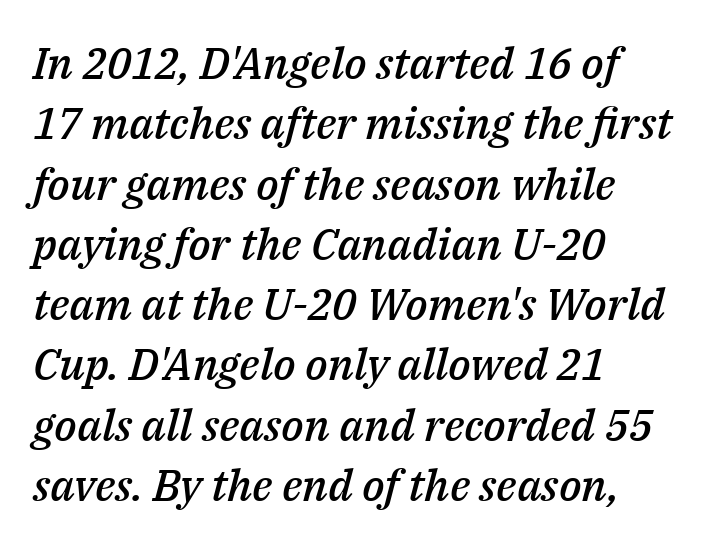
The image shows 44 px semibold type, italic (leaning right); set left-aligned, normal line spacing (1.37x), normal letter spacing, not underlined; medium stroke contrast and a medium x-height.
